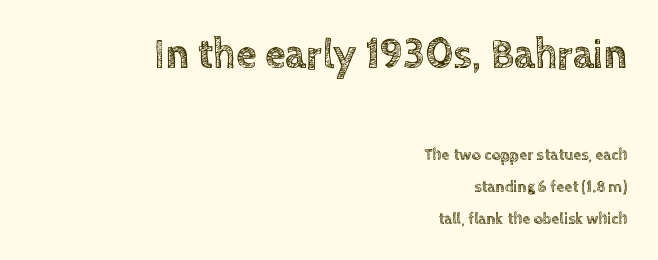
Q: Is the text italic (slanted)? A: No, it is upright.
Q: Is the text underlined? A: No.
Q: How is the paragraph aligned? A: Right-aligned.
Q: Is the spacing between letters normal or unusually wide? A: Normal.
Q: Is the spacing between lines tight, normal or loose? A: Loose.
Q: Which block of text is set in a larger size, the first (top) or the second (bottom)? A: The first (top) one.
Q: Width (condensed, normal, or wide)? A: Normal.
Q: x-height? A: Large.
Q: Monospaced? A: No.
